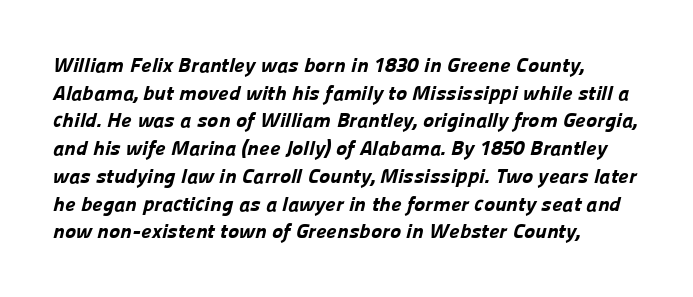
The image shows 21 px bold type; set left-aligned, normal line spacing (1.32x), normal letter spacing, not underlined.
